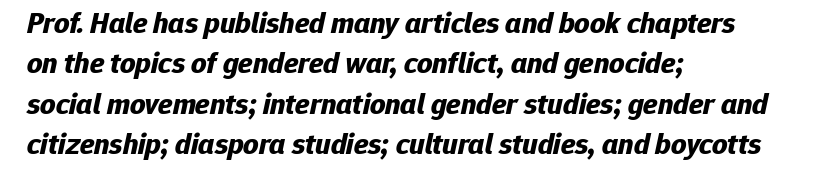
{"italic": "yes", "lean": "right", "slant_degrees": 12, "bold": "yes", "weight": "bold", "width": "normal", "stroke_contrast": "low", "x_height": "medium", "monospaced": "no", "underline": "no", "align": "left", "line_spacing": "normal", "line_spacing_ratio": 1.35, "letter_spacing": "normal", "letter_spacing_em": 0.0, "glyph_px": 30}
